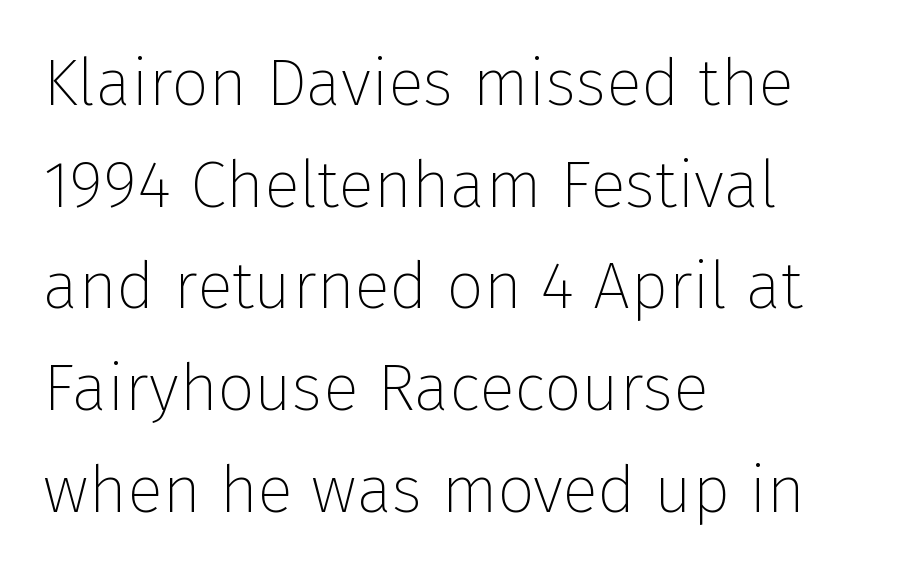
{"serif": "no", "italic": "no", "bold": "no", "weight": "thin", "width": "normal", "stroke_contrast": "low", "x_height": "medium", "monospaced": "no", "underline": "no", "align": "left", "line_spacing": "normal", "line_spacing_ratio": 1.54, "letter_spacing": "normal", "letter_spacing_em": 0.0, "glyph_px": 66}
